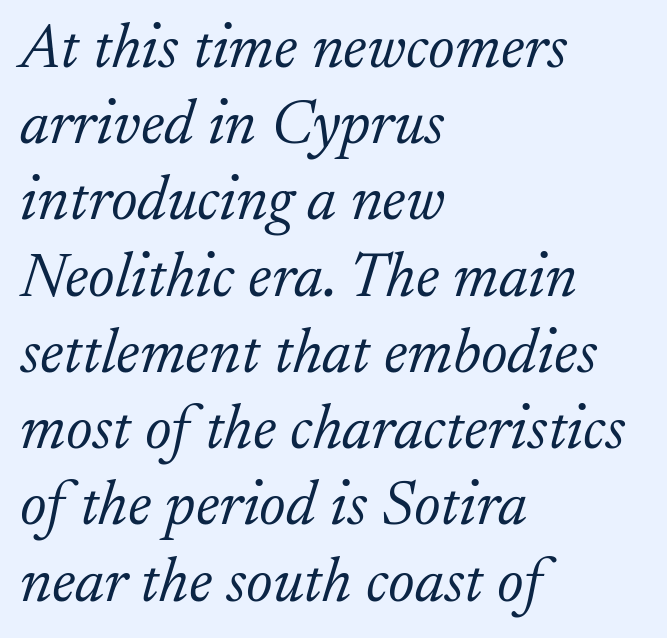
Q: Is the text bold? A: No.
Q: Is the text italic (slanted)? A: Yes, it leans right by about 17 degrees.
Q: Is the typeface a serif or a sans-serif typeface? A: Serif.
Q: Is the text underlined? A: No.
Q: How is the paragraph aligned? A: Left-aligned.
Q: Is the spacing between letters normal or unusually wide? A: Normal.
Q: Width (condensed, normal, or wide)? A: Normal.
Q: Stroke contrast? A: Low.
Q: x-height? A: Small.
Q: Monospaced? A: No.
